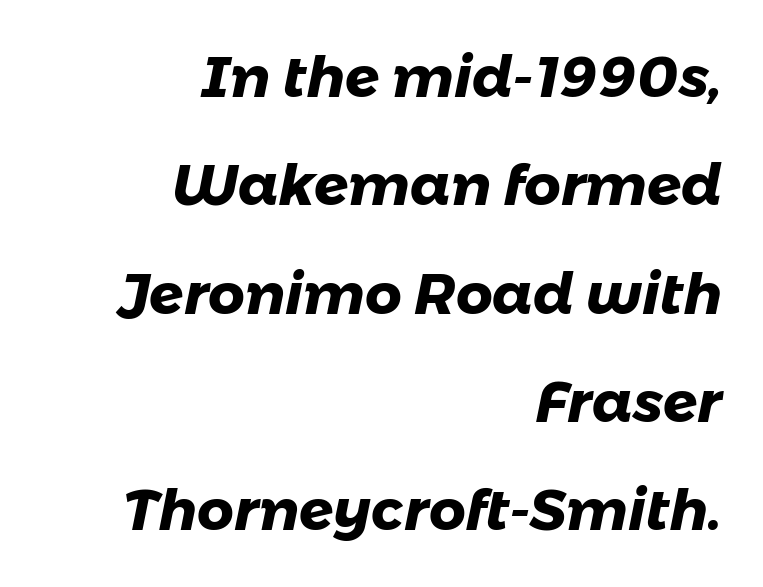
Caption: multi-line text, flush right, ragged left. How heavy is the stroke? Heavy — this is a bold. Vertical spacing — loose. The passage shown has conventional tracking throughout.
